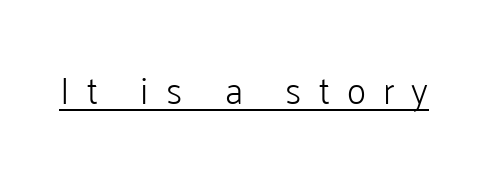
{"serif": "no", "italic": "no", "bold": "no", "weight": "light", "width": "normal", "stroke_contrast": "low", "x_height": "medium", "monospaced": "no", "underline": "yes", "letter_spacing": "wide", "letter_spacing_em": 0.46, "glyph_px": 37}
